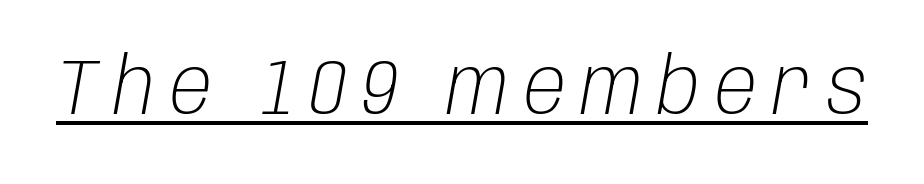
Style check: oblique. Does extra space separate the letters? Yes, quite a lot of it. The letters advance in unequal steps, a hallmark of proportional type. Each stroke keeps to a modest, everyday thickness or less. Each line of the rendering has a horizontal stroke beneath the glyphs.
